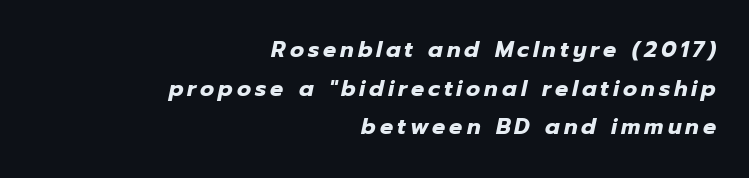
The image shows 22 px bold type, italic (leaning right); set right-aligned, line spacing 1.76x, not underlined.
